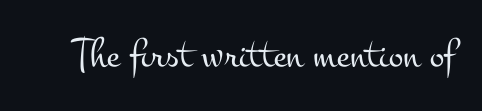
{"serif": "yes", "bold": "no", "weight": "light", "width": "wide", "stroke_contrast": "medium", "x_height": "small", "monospaced": "no", "underline": "no", "letter_spacing": "normal", "letter_spacing_em": 0.0, "glyph_px": 43}
